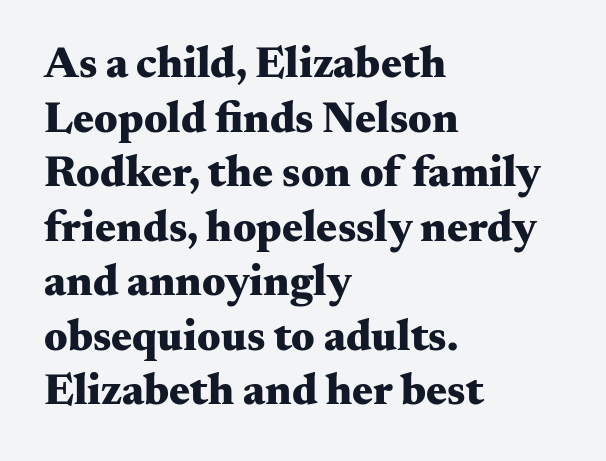
Designer's note — italics off, roman on. The face used here is rendered with its standard letterfit. Underlining? Definitely not there. Note the varied advance widths — an 'i' is clearly narrower than an 'm'. The font family rendered here belongs to the serif group. How heavy is the stroke? Heavy — this is a bold.
